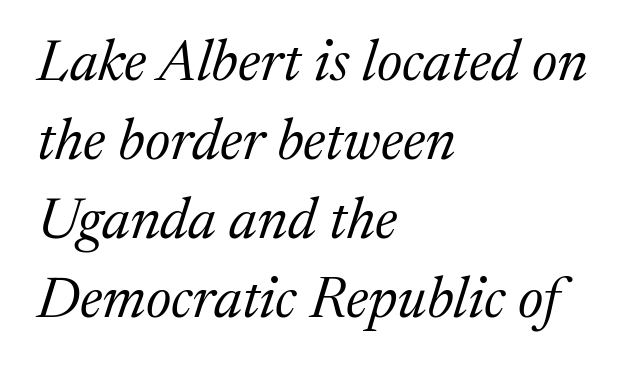
The image shows 58 px regular-weight serif type, italic (leaning right); set left-aligned, normal line spacing (1.36x), normal letter spacing, not underlined; medium stroke contrast and a medium x-height.
